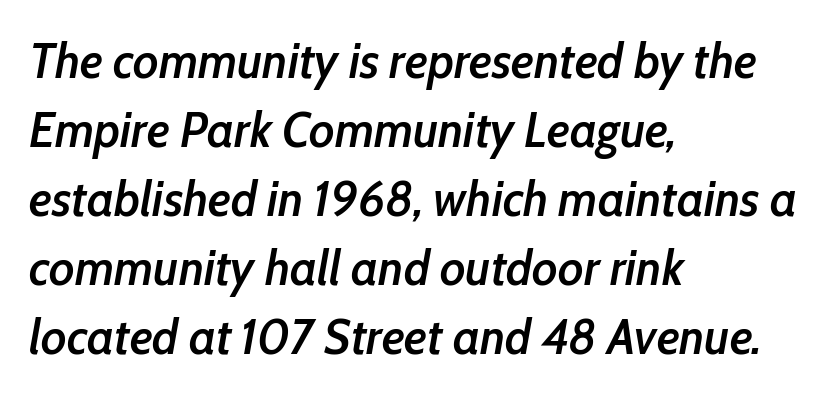
Q: Is the text bold? A: Semi-bold.
Q: Is the text italic (slanted)? A: Yes, it leans right by about 10 degrees.
Q: Is the text underlined? A: No.
Q: How is the paragraph aligned? A: Left-aligned.
Q: Is the spacing between letters normal or unusually wide? A: Normal.
Q: Is the spacing between lines tight, normal or loose? A: Normal.
Q: Width (condensed, normal, or wide)? A: Condensed.
Q: Stroke contrast? A: Low.
Q: x-height? A: Medium.
Q: Monospaced? A: No.
